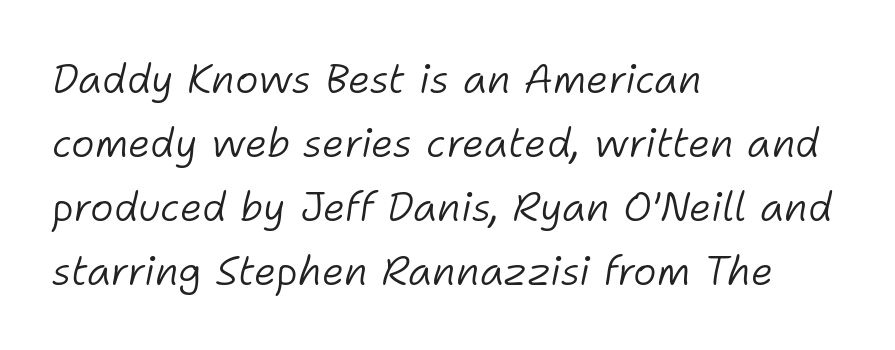
Nobody drew a line under any word here. The horizontal fit of the characters is conventional and even. One-word summary of the alignment: left. Yep, that's italic — everything's leaning. These lines are rendered in a variable-pitch font. If you measured baseline to baseline, you'd find a middling distance.
